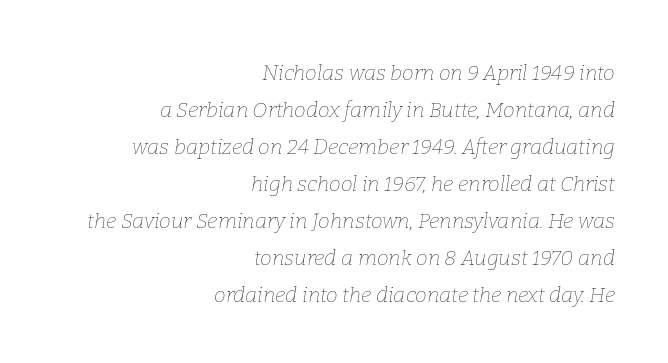
{"italic": "yes", "lean": "right", "slant_degrees": 9, "bold": "no", "underline": "no", "align": "right", "line_spacing_ratio": 1.76, "letter_spacing": "normal", "letter_spacing_em": 0.0, "glyph_px": 21}
